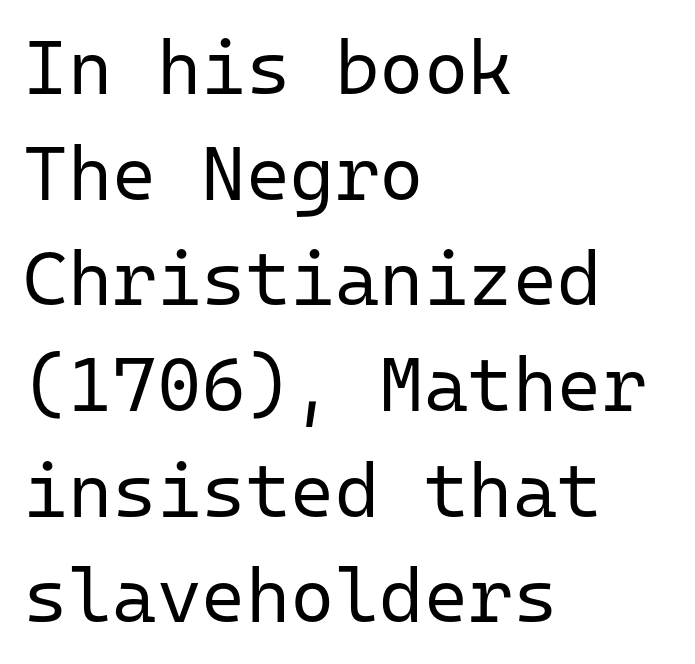
{"serif": "no", "italic": "no", "bold": "no", "weight": "regular", "width": "normal", "stroke_contrast": "low", "x_height": "medium", "monospaced": "yes", "underline": "no", "align": "left", "line_spacing": "normal", "line_spacing_ratio": 1.39, "letter_spacing": "normal", "letter_spacing_em": 0.0, "glyph_px": 76}
